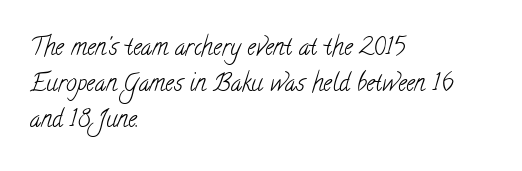
Q: Is the text bold? A: No.
Q: Is the text underlined? A: No.
Q: How is the paragraph aligned? A: Left-aligned.
Q: Is the spacing between letters normal or unusually wide? A: Normal.
Q: Is the spacing between lines tight, normal or loose? A: Normal.
